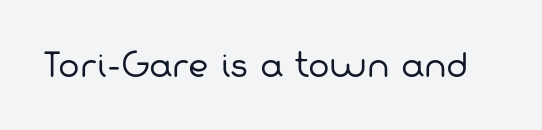
The image shows 32 px regular-weight sans-serif type; set normal letter spacing, not underlined; low stroke contrast and a medium x-height.
